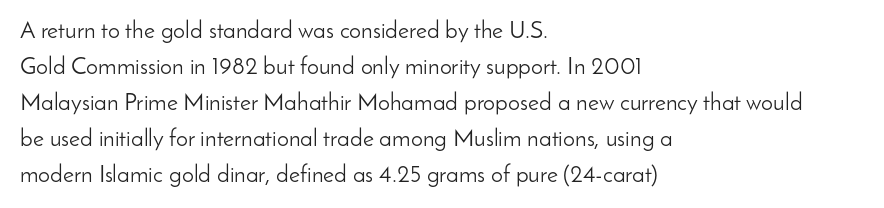
The image shows 24 px text type, upright; set left-aligned, normal line spacing (1.5x), normal letter spacing, not underlined.
